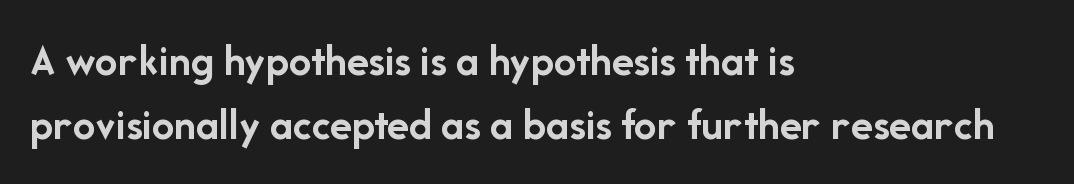
{"serif": "no", "italic": "no", "bold": "yes", "weight": "semibold", "width": "normal", "stroke_contrast": "low", "x_height": "medium", "monospaced": "no", "underline": "no", "align": "left", "line_spacing": "normal", "line_spacing_ratio": 1.42, "letter_spacing": "normal", "letter_spacing_em": 0.0, "glyph_px": 45}
